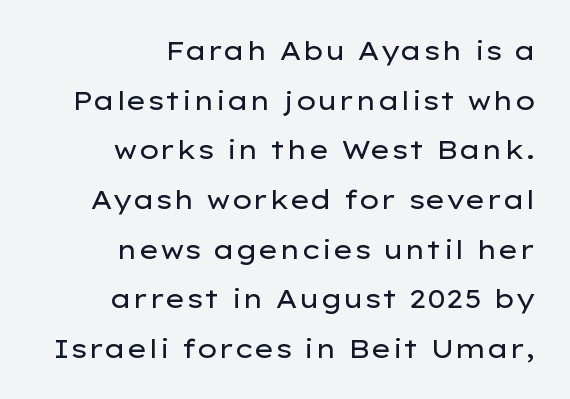
The image shows 26 px text type, upright; set right-aligned, loose line spacing (1.91x), normal letter spacing, not underlined.
